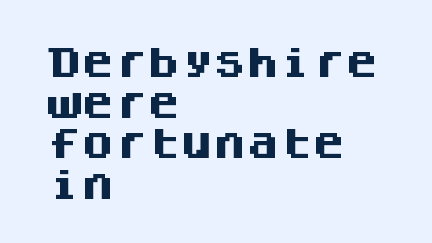
Weight check: bold — yes, fully. Only glyphs here, with clear space below each row. The passage shown is typeset with a sans-serif family. If you drew a line through each stem, it would be perfectly vertical.
